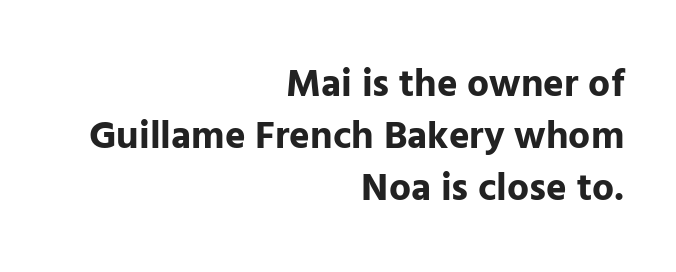
Q: Is the text bold? A: Yes.
Q: Is the text italic (slanted)? A: No, it is upright.
Q: Is the typeface a serif or a sans-serif typeface? A: Sans-serif.
Q: Is the text underlined? A: No.
Q: How is the paragraph aligned? A: Right-aligned.
Q: Is the spacing between letters normal or unusually wide? A: Normal.
Q: Is the spacing between lines tight, normal or loose? A: Normal.
Q: Width (condensed, normal, or wide)? A: Normal.
Q: Stroke contrast? A: Low.
Q: x-height? A: Medium.
Q: Monospaced? A: No.
